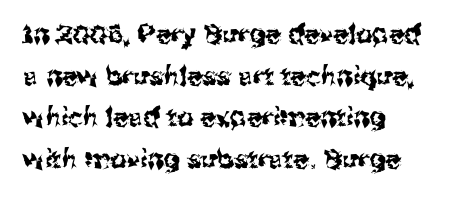
The glyphs are unaccompanied by any horizontal stroke below them. Nope, not italic — everything's standing straight. This sample keeps an unexceptional amount of space between lines. The lines are quadded left. Characters follow at the spacing the type designer built in.
